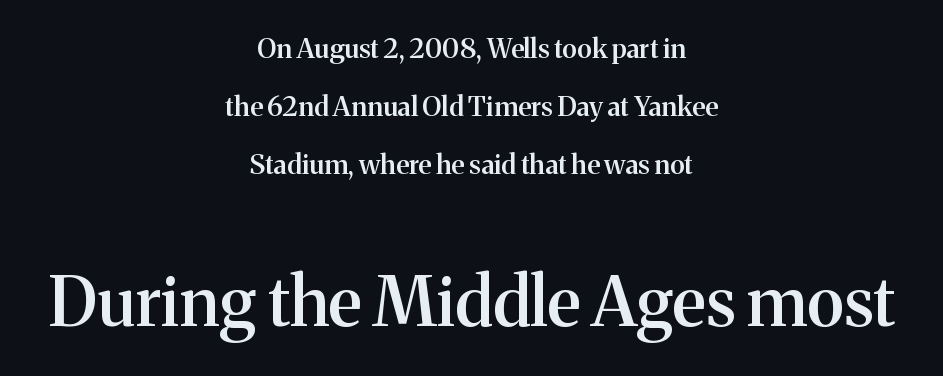
Q: Is the text bold? A: Semi-bold.
Q: Is the text italic (slanted)? A: No, it is upright.
Q: Is the typeface a serif or a sans-serif typeface? A: Serif.
Q: Is the text underlined? A: No.
Q: How is the paragraph aligned? A: Centered.
Q: Is the spacing between letters normal or unusually wide? A: Normal.
Q: Is the spacing between lines tight, normal or loose? A: Loose.
Q: Which block of text is set in a larger size, the first (top) or the second (bottom)? A: The second (bottom) one.
Q: Width (condensed, normal, or wide)? A: Normal.
Q: Stroke contrast? A: Medium.
Q: x-height? A: Medium.
Q: Monospaced? A: No.
